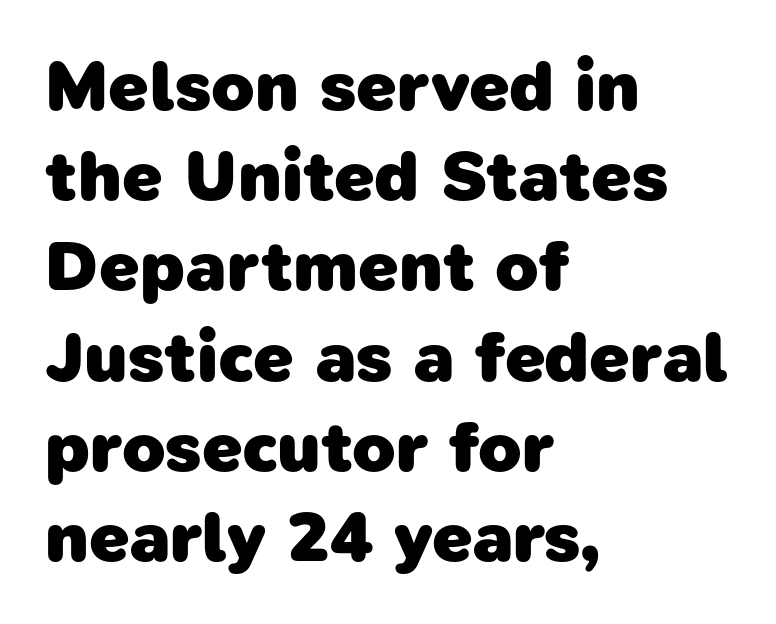
The image shows 71 px heavy sans-serif type; set left-aligned, normal line spacing (1.27x), normal letter spacing, not underlined; low stroke contrast and a medium x-height.
